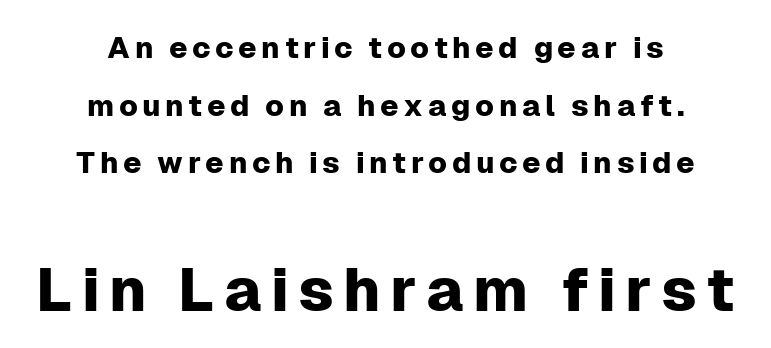
Q: Is the text italic (slanted)? A: No, it is upright.
Q: Is the typeface a serif or a sans-serif typeface? A: Sans-serif.
Q: Is the text underlined? A: No.
Q: How is the paragraph aligned? A: Centered.
Q: Is the spacing between lines tight, normal or loose? A: Loose.
Q: Which block of text is set in a larger size, the first (top) or the second (bottom)? A: The second (bottom) one.
Q: Width (condensed, normal, or wide)? A: Normal.
Q: Stroke contrast? A: Low.
Q: x-height? A: Medium.
Q: Monospaced? A: No.
